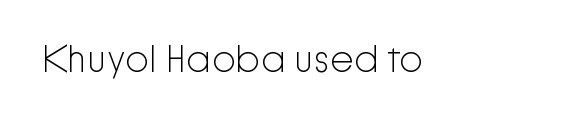
Q: Is the text bold? A: No.
Q: Is the text italic (slanted)? A: No, it is upright.
Q: Is the typeface a serif or a sans-serif typeface? A: Sans-serif.
Q: Is the text underlined? A: No.
Q: Is the spacing between letters normal or unusually wide? A: Normal.
Q: Width (condensed, normal, or wide)? A: Normal.
Q: Stroke contrast? A: Low.
Q: x-height? A: Medium.
Q: Monospaced? A: No.
